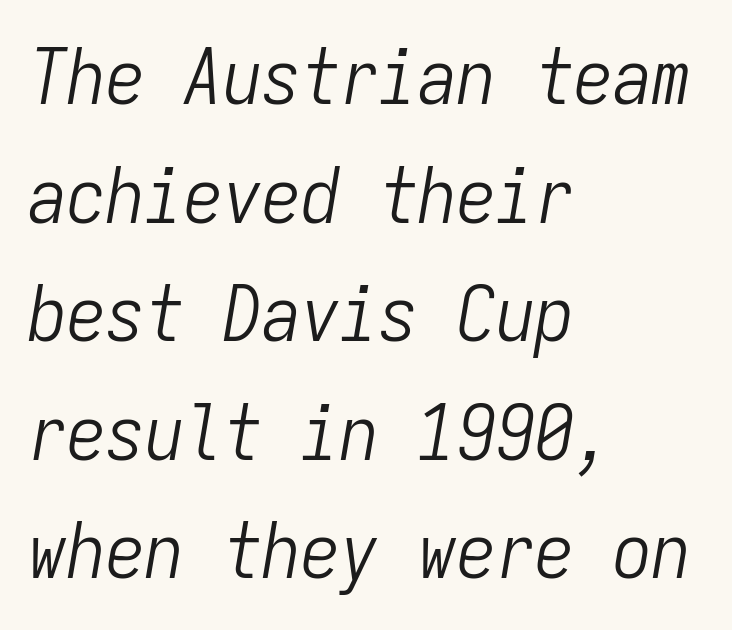
All the whitespace from short lines collects on the right. You can tell it's italic because the verticals aren't actually vertical. The area under the type is left untouched. Ink coverage per letter is moderate at most. Each word holds together tightly as a unit, with standard inter-letter gaps.
